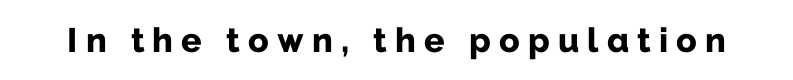
Q: Is the text bold? A: Yes.
Q: Is the text italic (slanted)? A: No, it is upright.
Q: Is the typeface a serif or a sans-serif typeface? A: Sans-serif.
Q: Is the text underlined? A: No.
Q: Is the spacing between letters normal or unusually wide? A: Unusually wide.
Q: Width (condensed, normal, or wide)? A: Normal.
Q: Stroke contrast? A: Low.
Q: x-height? A: Medium.
Q: Monospaced? A: No.
